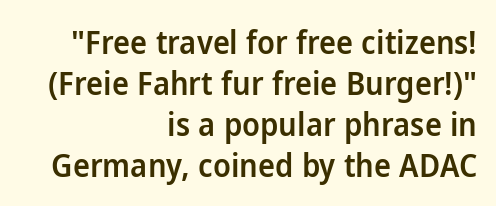
Q: Is the text bold? A: Semi-bold.
Q: Is the text italic (slanted)? A: No, it is upright.
Q: Is the typeface a serif or a sans-serif typeface? A: Sans-serif.
Q: Is the text underlined? A: No.
Q: How is the paragraph aligned? A: Right-aligned.
Q: Is the spacing between letters normal or unusually wide? A: Normal.
Q: Is the spacing between lines tight, normal or loose? A: Normal.
Q: Width (condensed, normal, or wide)? A: Normal.
Q: Stroke contrast? A: Low.
Q: x-height? A: Medium.
Q: Monospaced? A: No.
